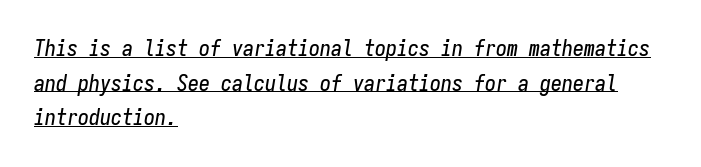
Spacing between characters is what you'd get straight out of the box. Reading down the block, your eye returns to a fixed left position each line. Italic: yes, the glyphs are oblique. The lettering is marked with a stroke running underneath it. Regarding leading, the lines here are spaced in the standard way.
